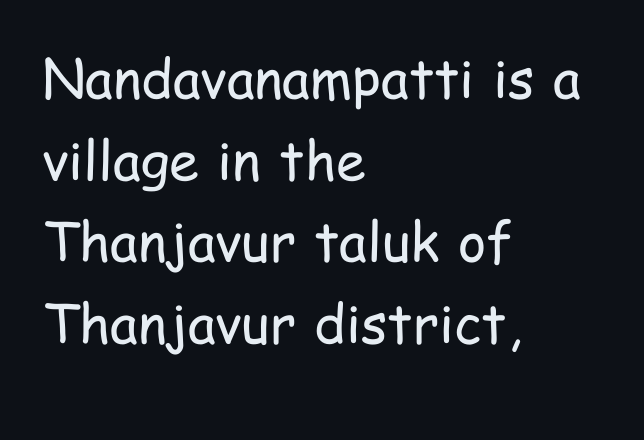
The image shows 54 px regular-weight, condensed sans-serif type, upright; set left-aligned, normal line spacing (1.51x), normal letter spacing, not underlined; low stroke contrast and a medium x-height.
